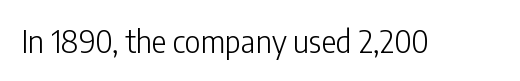
Q: Is the text bold? A: No.
Q: Is the text italic (slanted)? A: No, it is upright.
Q: Is the typeface a serif or a sans-serif typeface? A: Sans-serif.
Q: Is the text underlined? A: No.
Q: Is the spacing between letters normal or unusually wide? A: Normal.
Q: Width (condensed, normal, or wide)? A: Condensed.
Q: Stroke contrast? A: Low.
Q: x-height? A: Medium.
Q: Monospaced? A: No.
